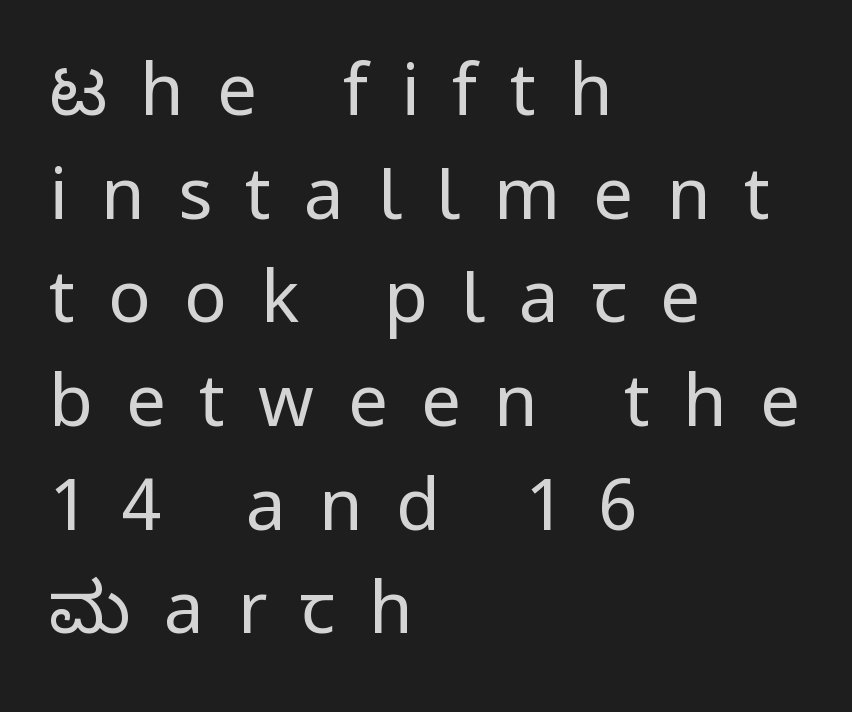
The image shows 71 px regular-weight sans-serif type, upright; set left-aligned, normal line spacing (1.46x), unusually wide letter spacing (+0.47 em), not underlined; low stroke contrast and a medium x-height.
